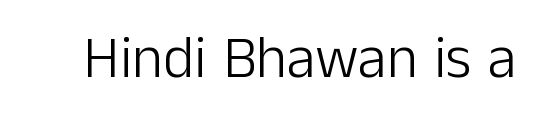
{"serif": "no", "italic": "no", "bold": "no", "weight": "light", "width": "normal", "stroke_contrast": "low", "x_height": "medium", "monospaced": "no", "underline": "no", "letter_spacing": "normal", "letter_spacing_em": 0.0, "glyph_px": 59}
